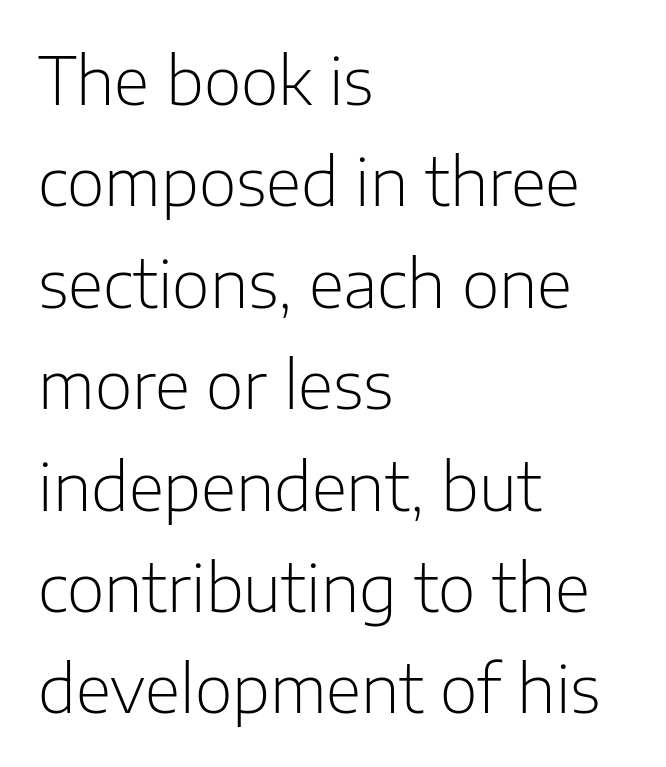
Q: Is the text bold? A: No.
Q: Is the text italic (slanted)? A: No, it is upright.
Q: Is the typeface a serif or a sans-serif typeface? A: Sans-serif.
Q: Is the text underlined? A: No.
Q: How is the paragraph aligned? A: Left-aligned.
Q: Is the spacing between letters normal or unusually wide? A: Normal.
Q: Is the spacing between lines tight, normal or loose? A: Normal.
Q: Width (condensed, normal, or wide)? A: Normal.
Q: Stroke contrast? A: Low.
Q: x-height? A: Medium.
Q: Monospaced? A: No.
